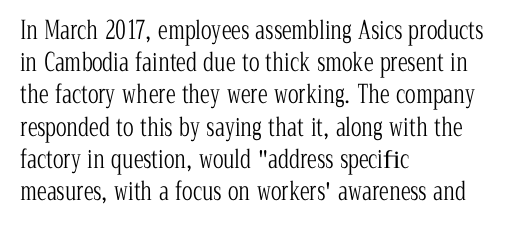
These lines keep a tight, regular rhythm from letter to letter. This sample is left-justified, so line endings fall wherever the words run out. The space between consecutive lines is moderate. Do the letters lean? They stand straight. The passage shown is not underscored anywhere. Stems and bowls with no extra thickness — not bold.
